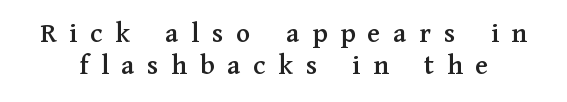
{"serif": "yes", "italic": "no", "width": "normal", "stroke_contrast": "medium", "x_height": "medium", "monospaced": "no", "underline": "no", "line_spacing": "tight", "line_spacing_ratio": 1.11, "letter_spacing": "wide", "letter_spacing_em": 0.44, "glyph_px": 29}
